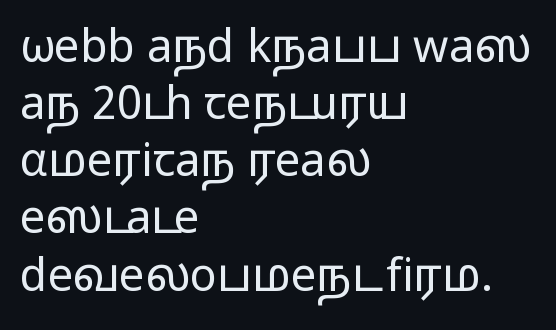
{"serif": "no", "italic": "no", "bold": "no", "weight": "regular", "width": "wide", "stroke_contrast": "low", "x_height": "medium", "monospaced": "no", "underline": "no", "align": "left", "line_spacing": "normal", "line_spacing_ratio": 1.27, "letter_spacing": "normal", "letter_spacing_em": 0.0, "glyph_px": 45}
